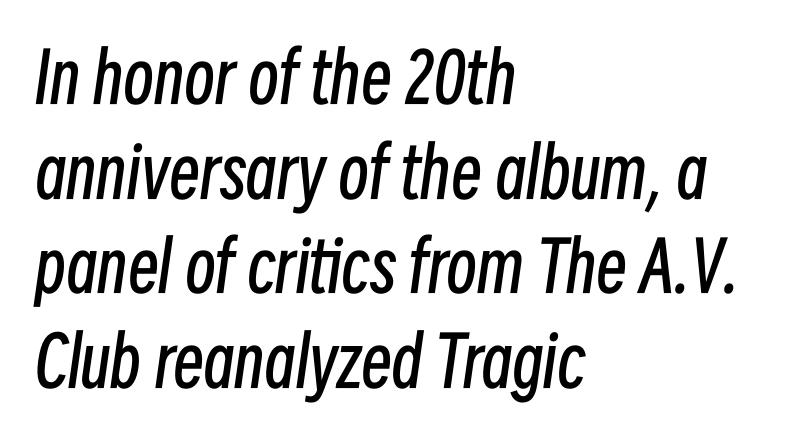
The image shows 69 px regular-weight, condensed type, italic (leaning right); set left-aligned, normal line spacing (1.37x), normal letter spacing, not underlined; low stroke contrast and a medium x-height.
